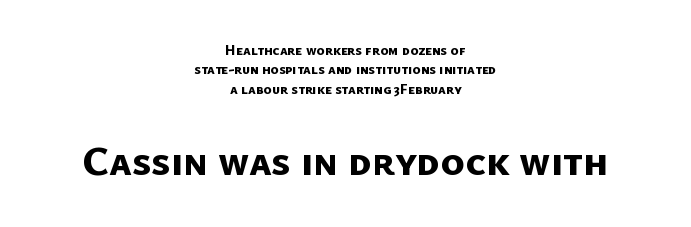
Q: Is the text bold? A: Yes.
Q: Is the typeface a serif or a sans-serif typeface? A: Sans-serif.
Q: Is the text underlined? A: No.
Q: How is the paragraph aligned? A: Centered.
Q: Is the spacing between letters normal or unusually wide? A: Normal.
Q: Is the spacing between lines tight, normal or loose? A: Normal.
Q: Which block of text is set in a larger size, the first (top) or the second (bottom)? A: The second (bottom) one.
Q: Width (condensed, normal, or wide)? A: Normal.
Q: Stroke contrast? A: Low.
Q: x-height? A: Medium.
Q: Monospaced? A: No.
